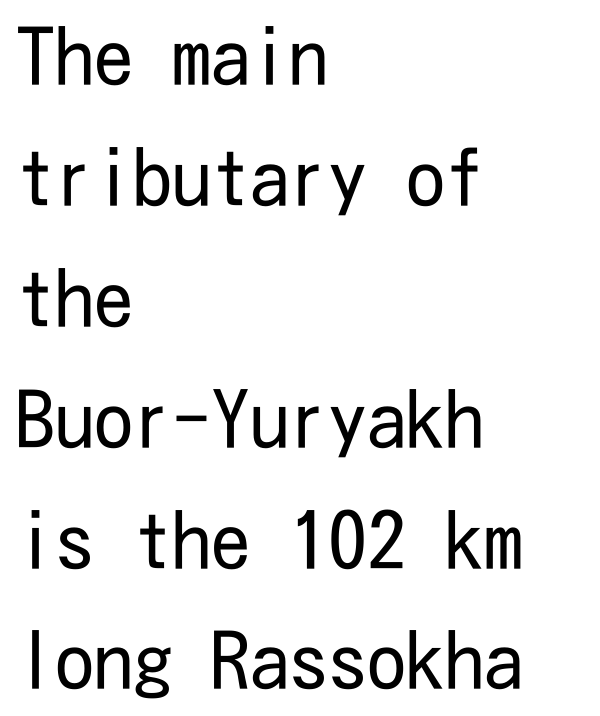
The passage shown stacks its lines at a standard gap. Serif or sans? Sans — the stroke terminals are bare. Weight class: somewhere from thin through regular. Notice how the stems are strictly vertical — no italics here. Honestly, there is no underline to notice here at all.
